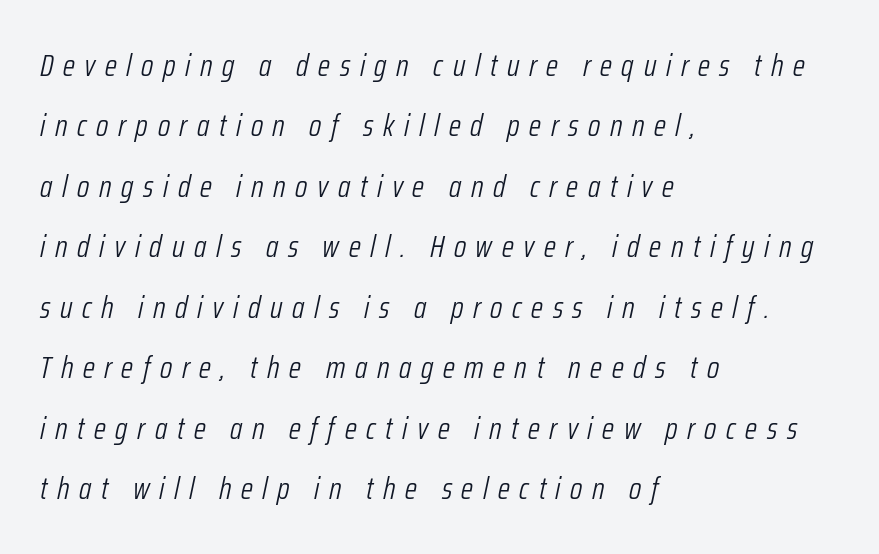
Weight: regular or lighter. In terms of letterspacing, this is a distinctly airy, spread setting. Line starts are locked; line ends wander. The passage shown leans; its letterforms are oblique.
